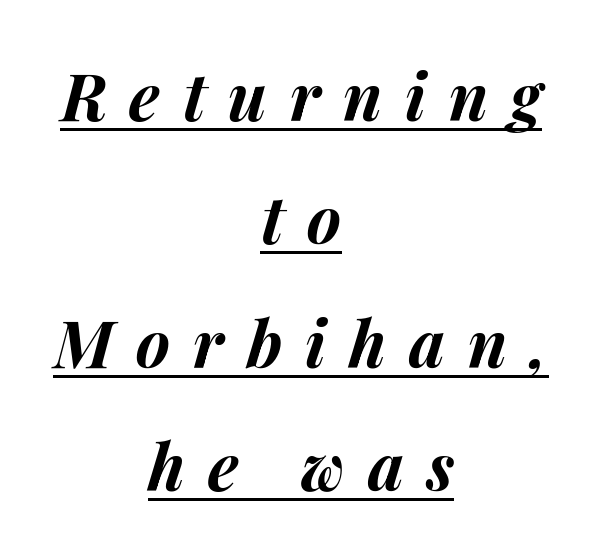
Q: Is the text bold? A: Yes.
Q: Is the text italic (slanted)? A: Yes, it leans right by about 14 degrees.
Q: Is the text underlined? A: Yes.
Q: How is the paragraph aligned? A: Centered.
Q: Is the spacing between letters normal or unusually wide? A: Unusually wide.
Q: Is the spacing between lines tight, normal or loose? A: Loose.
Q: Width (condensed, normal, or wide)? A: Normal.
Q: Stroke contrast? A: Medium.
Q: x-height? A: Medium.
Q: Monospaced? A: No.
